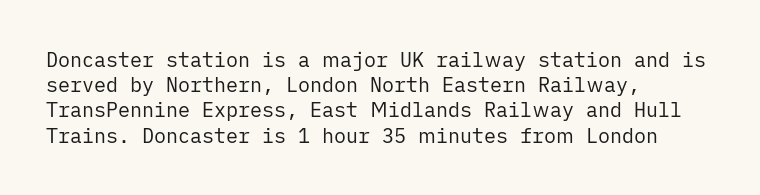
How would I describe the line gaps? Plain and ordinary. Stem width sits at or under what a default text font uses. Posture: straight, roman, zero tilt. Underlining? Definitely not there. How are the letters spaced? Ordinarily, with no added tracking. Alignment: flush left.
